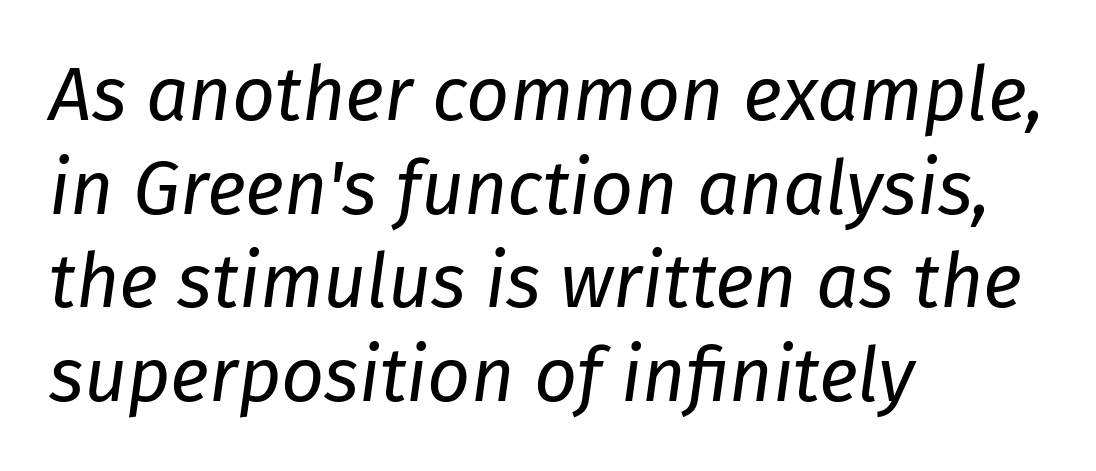
The image shows 75 px regular-weight type, italic (leaning right); set left-aligned, normal line spacing (1.25x), normal letter spacing, not underlined; low stroke contrast and a medium x-height.
